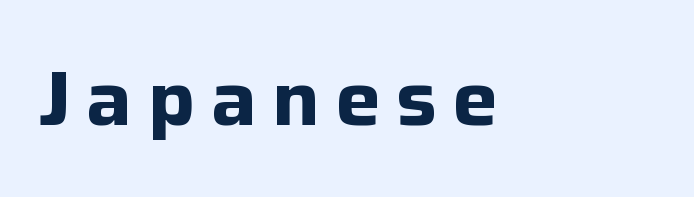
Q: Is the text bold? A: Yes.
Q: Is the text italic (slanted)? A: No, it is upright.
Q: Is the typeface a serif or a sans-serif typeface? A: Sans-serif.
Q: Is the text underlined? A: No.
Q: How is the paragraph aligned? A: Left-aligned.
Q: Is the spacing between letters normal or unusually wide? A: Unusually wide.
Q: Width (condensed, normal, or wide)? A: Normal.
Q: Stroke contrast? A: Low.
Q: x-height? A: Medium.
Q: Monospaced? A: No.
